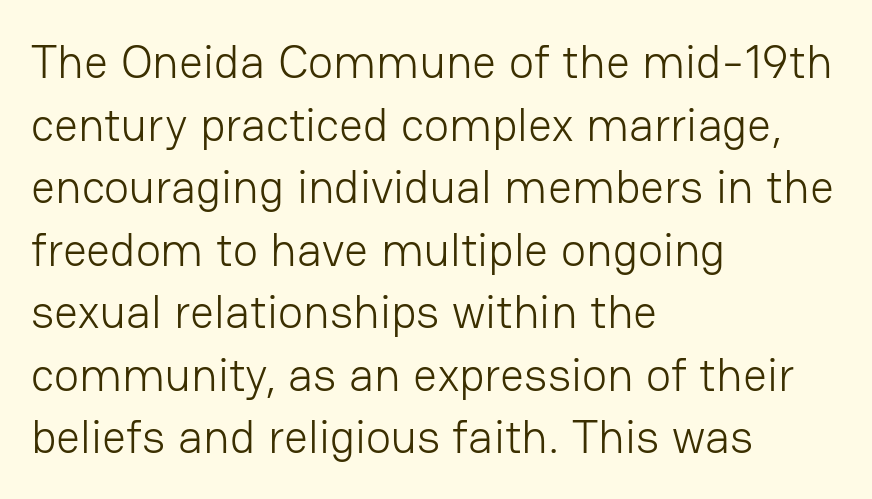
{"serif": "no", "italic": "no", "bold": "no", "weight": "light", "width": "normal", "stroke_contrast": "low", "x_height": "medium", "monospaced": "no", "underline": "no", "align": "left", "line_spacing": "normal", "line_spacing_ratio": 1.33, "letter_spacing": "normal", "letter_spacing_em": 0.0, "glyph_px": 47}
